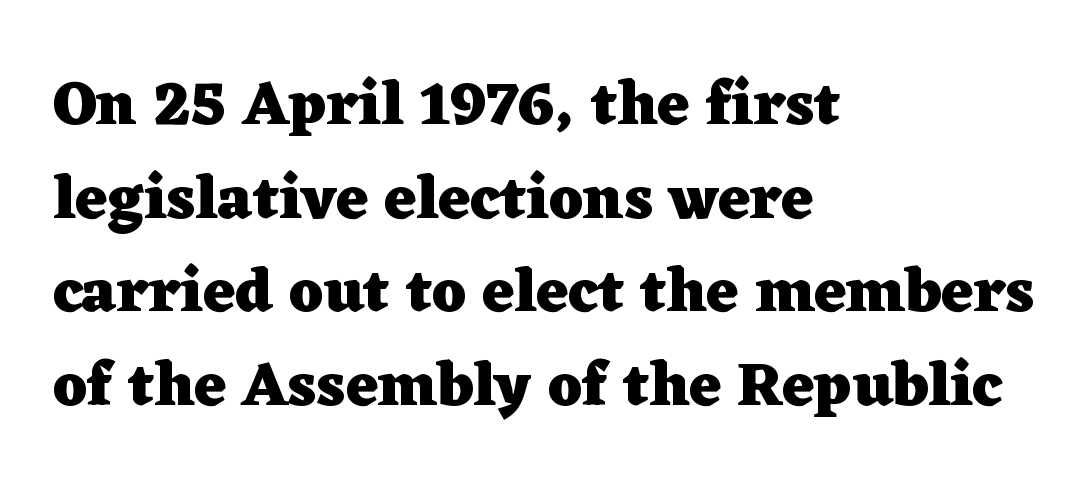
The image shows 62 px heavy, wide serif type, upright; set left-aligned, normal line spacing (1.51x), normal letter spacing, not underlined; low stroke contrast and a medium x-height.
